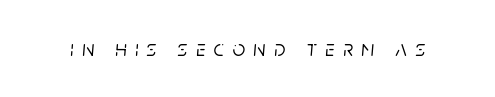
{"italic": "yes", "lean": "right", "slant_degrees": 5, "underline": "no", "letter_spacing": "wide", "letter_spacing_em": 0.39, "glyph_px": 22}
